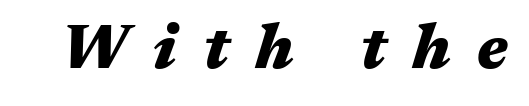
Q: Is the text bold? A: Yes.
Q: Is the text italic (slanted)? A: Yes, it leans right by about 17 degrees.
Q: Is the text underlined? A: No.
Q: Is the spacing between letters normal or unusually wide? A: Unusually wide.
Q: Width (condensed, normal, or wide)? A: Wide.
Q: Stroke contrast? A: Medium.
Q: x-height? A: Medium.
Q: Monospaced? A: No.
